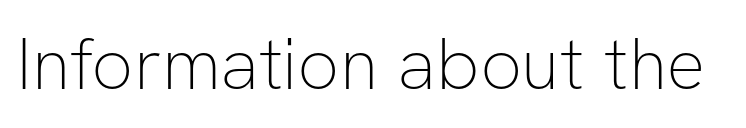
Q: Is the text bold? A: No.
Q: Is the text italic (slanted)? A: No, it is upright.
Q: Is the typeface a serif or a sans-serif typeface? A: Sans-serif.
Q: Is the text underlined? A: No.
Q: Is the spacing between letters normal or unusually wide? A: Normal.
Q: Width (condensed, normal, or wide)? A: Normal.
Q: Stroke contrast? A: Low.
Q: x-height? A: Medium.
Q: Monospaced? A: No.
